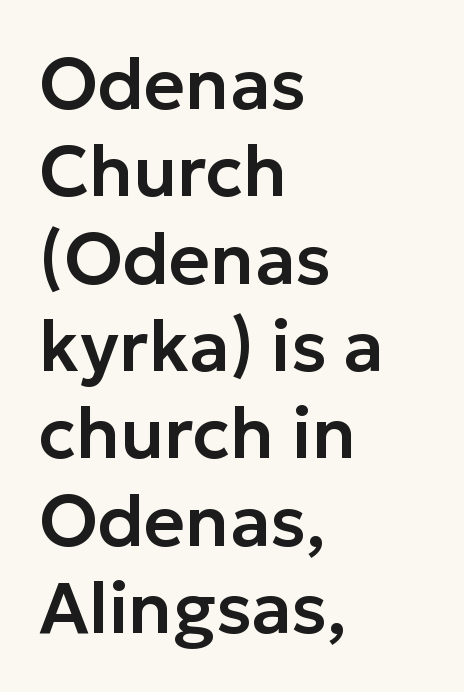
Varying glyph widths throughout — classic text-font behaviour. A sans-serif font was chosen for this passage. Does the lettering tilt? It doesn't — this is upright. Underline: absent. Nothing unusual about the tracking: characters are spaced as the font intends. In CSS terms this would be text-align: left.
